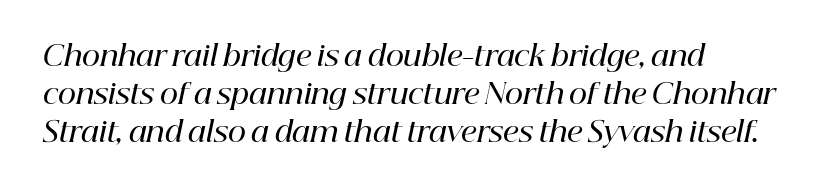
{"serif": "yes", "italic": "yes", "lean": "right", "slant_degrees": 12, "bold": "semi", "weight": "semibold", "width": "normal", "stroke_contrast": "high", "x_height": "medium", "monospaced": "no", "underline": "no", "align": "left", "line_spacing": "normal", "line_spacing_ratio": 1.36, "letter_spacing": "normal", "letter_spacing_em": 0.0, "glyph_px": 28}
